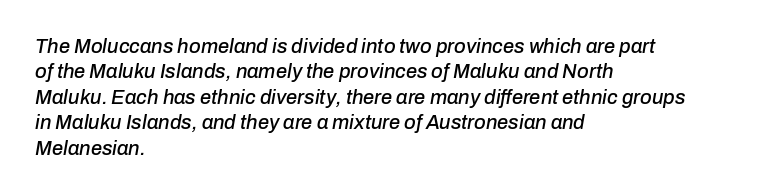
The image shows 20 px text type, italic (leaning right); set left-aligned, normal line spacing (1.27x), normal letter spacing, not underlined.
